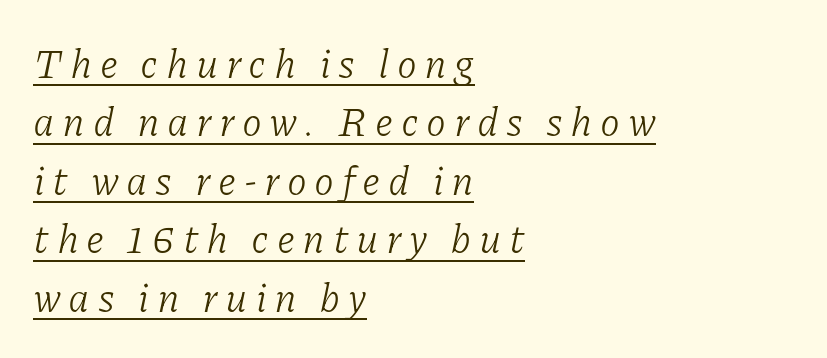
The image shows 40 px light serif type, italic (leaning right); set left-aligned, normal line spacing (1.46x), underlined; low stroke contrast and a medium x-height.
